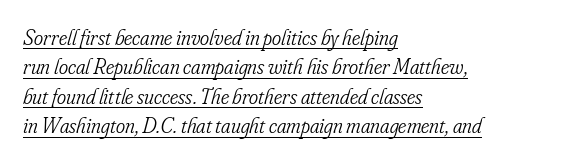
{"italic": "yes", "lean": "right", "slant_degrees": 16, "bold": "no", "underline": "yes", "align": "left", "line_spacing": "normal", "line_spacing_ratio": 1.34, "letter_spacing": "normal", "letter_spacing_em": 0.0, "glyph_px": 22}
